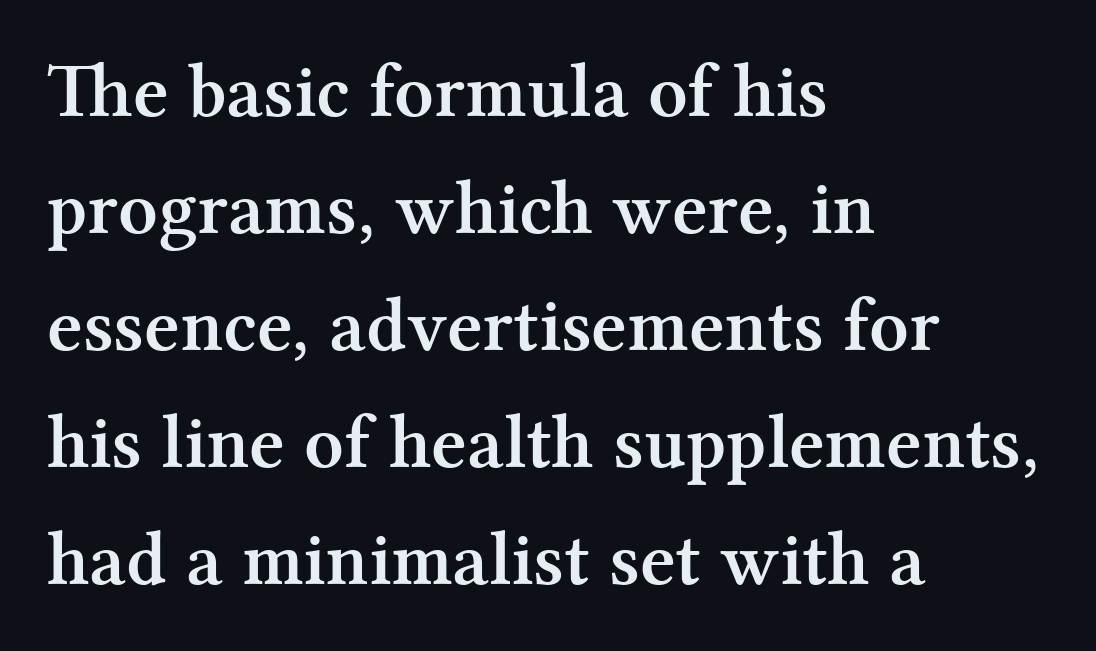
Q: Is the text bold? A: Yes.
Q: Is the text italic (slanted)? A: No, it is upright.
Q: Is the typeface a serif or a sans-serif typeface? A: Serif.
Q: Is the text underlined? A: No.
Q: How is the paragraph aligned? A: Left-aligned.
Q: Is the spacing between letters normal or unusually wide? A: Normal.
Q: Is the spacing between lines tight, normal or loose? A: Normal.
Q: Width (condensed, normal, or wide)? A: Normal.
Q: Stroke contrast? A: Medium.
Q: x-height? A: Medium.
Q: Monospaced? A: No.
